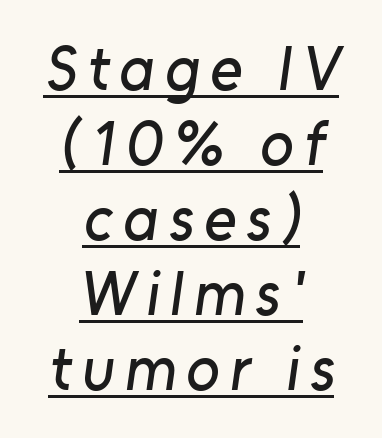
Think of a printed novel: that variable character pitch is what you see here. Every word sits above its own underline. Visually the block forms a symmetrical silhouette, jagged on both flanks. Type style note: lacks serifs.
